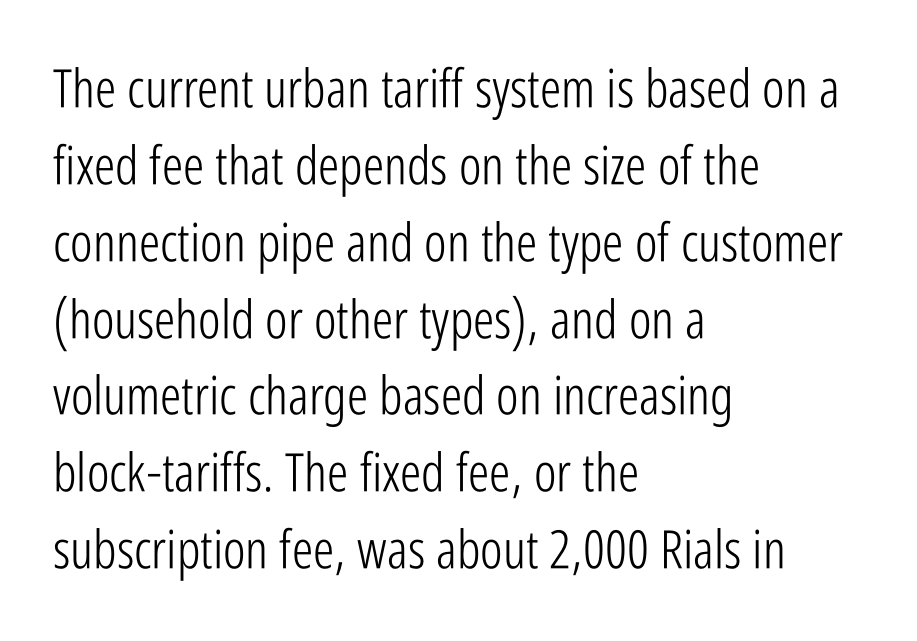
{"serif": "no", "italic": "no", "bold": "no", "weight": "light", "width": "condensed", "stroke_contrast": "low", "x_height": "medium", "monospaced": "no", "underline": "no", "align": "left", "line_spacing": "normal", "line_spacing_ratio": 1.45, "letter_spacing": "normal", "letter_spacing_em": 0.0, "glyph_px": 53}
